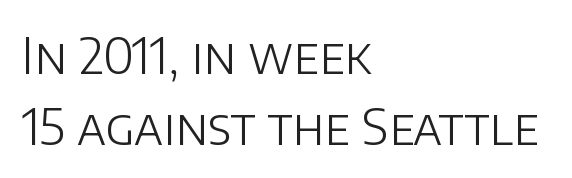
The image shows 50 px light sans-serif type, upright; set left-aligned, normal line spacing (1.42x), normal letter spacing, not underlined; low stroke contrast and a large x-height.
